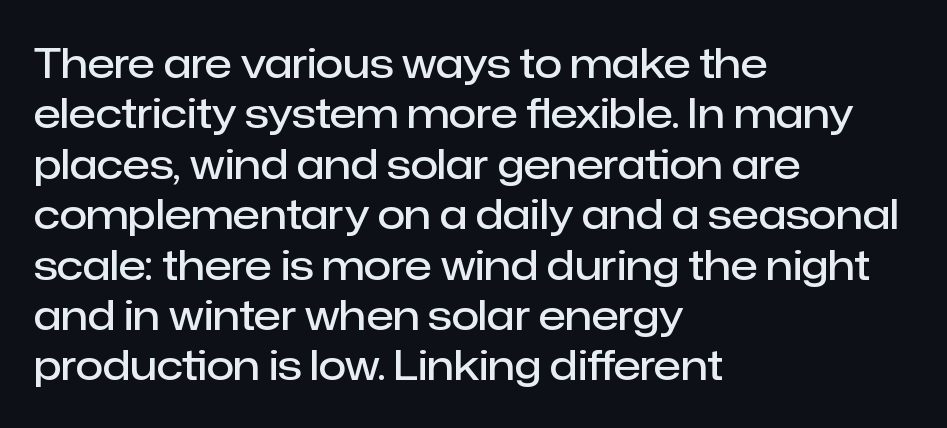
{"serif": "no", "italic": "no", "bold": "semi", "weight": "semibold", "width": "normal", "stroke_contrast": "low", "x_height": "medium", "monospaced": "no", "underline": "no", "align": "left", "line_spacing": "normal", "line_spacing_ratio": 1.26, "letter_spacing": "normal", "letter_spacing_em": 0.0, "glyph_px": 40}
